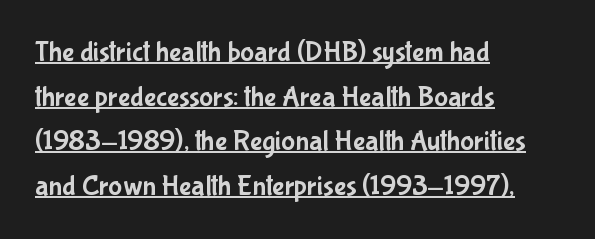
This sample has the flowing, uneven cadence of proportional lettering. Short note: letters normally spaced. The glyphs in this specimen are sans serif. Emphasis is given by a line drawn under the lettering. The rendering anchors every line to the left-hand side.
